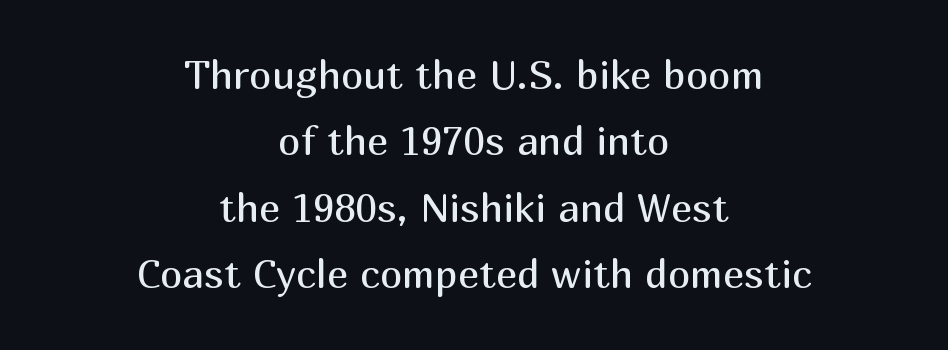
When letters stand straight like this, we call the style roman or upright. The line texture is even and compact thanks to regular tracking. Baseline-to-baseline distance is the conventional proportion of letter height. Each row of text sits above clean, open space.
